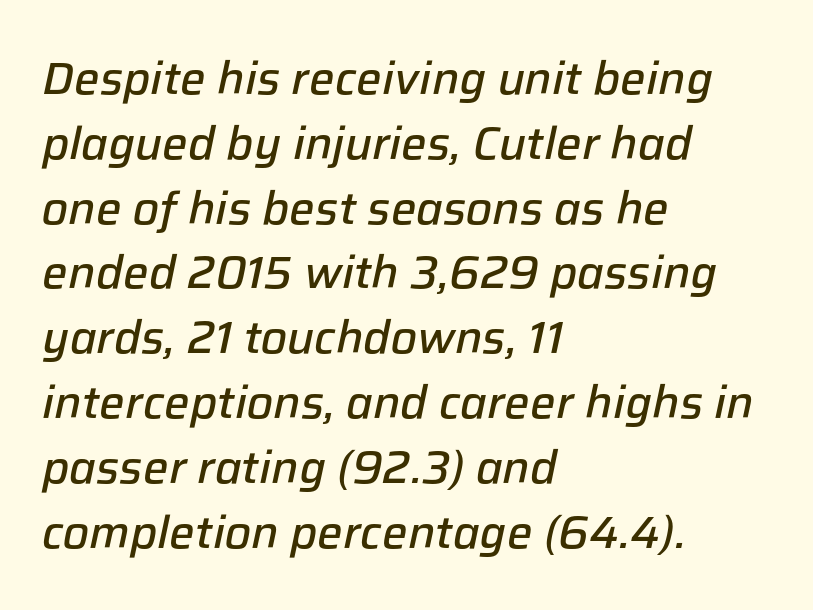
The image shows 45 px semibold type, italic (leaning right); set left-aligned, normal line spacing (1.44x), normal letter spacing, not underlined; low stroke contrast and a medium x-height.
